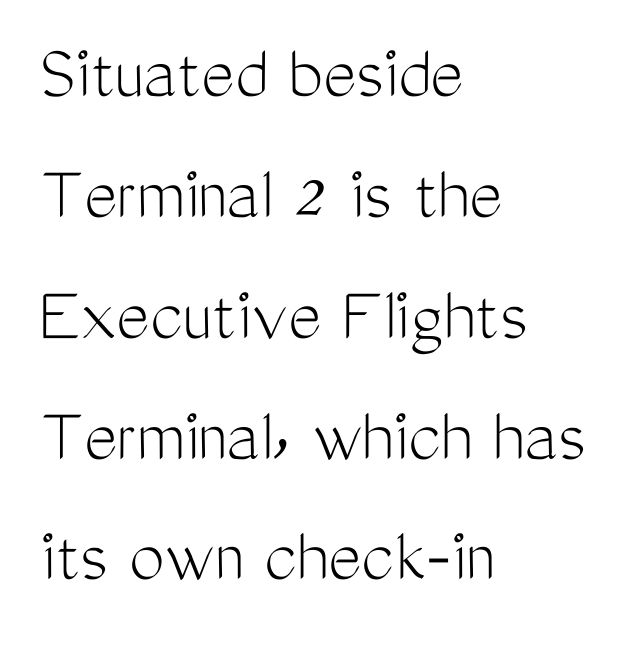
The image shows 79 px light, condensed sans-serif type, upright; set left-aligned, normal line spacing (1.53x), normal letter spacing, not underlined; medium stroke contrast and a medium x-height.
